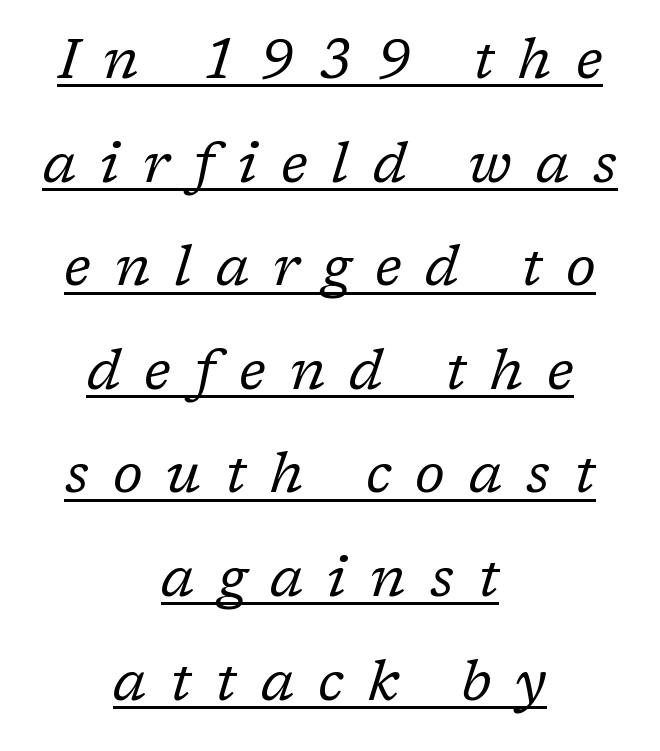
The image shows 56 px regular-weight serif type, italic (leaning right); set centered, line spacing 1.85x, unusually wide letter spacing (+0.43 em), underlined; low stroke contrast and a medium x-height.
